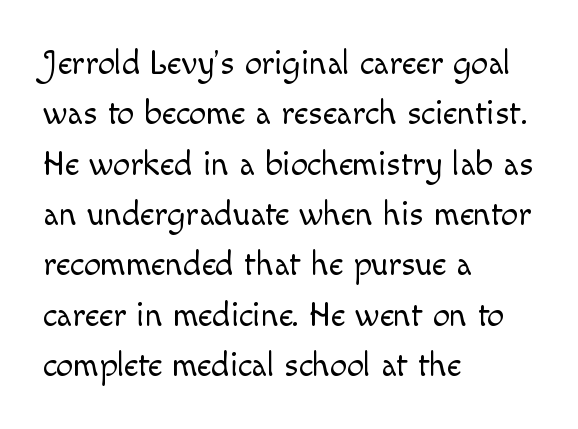
Q: Is the text bold? A: No.
Q: Is the text italic (slanted)? A: No, it is upright.
Q: Is the text underlined? A: No.
Q: How is the paragraph aligned? A: Left-aligned.
Q: Is the spacing between letters normal or unusually wide? A: Normal.
Q: Is the spacing between lines tight, normal or loose? A: Normal.
Q: Width (condensed, normal, or wide)? A: Normal.
Q: x-height? A: Small.
Q: Monospaced? A: No.
